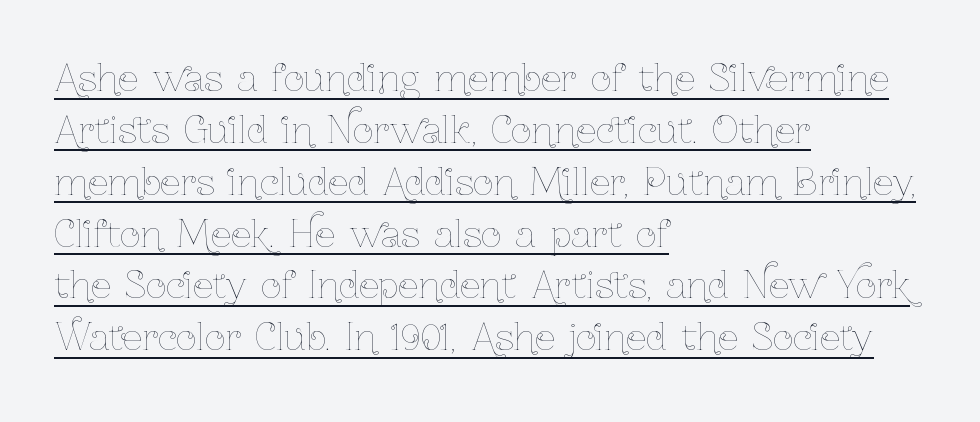
{"italic": "no", "bold": "no", "weight": "thin", "width": "condensed", "stroke_contrast": "low", "x_height": "medium", "monospaced": "no", "underline": "yes", "align": "left", "line_spacing": "normal", "line_spacing_ratio": 1.44, "letter_spacing": "normal", "letter_spacing_em": 0.0, "glyph_px": 36}
